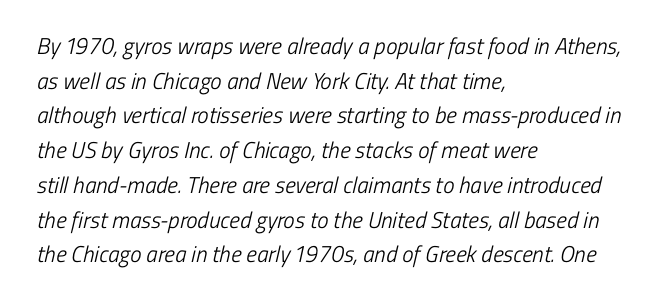
The image shows 23 px text type; set left-aligned, normal line spacing (1.51x), normal letter spacing, not underlined.
